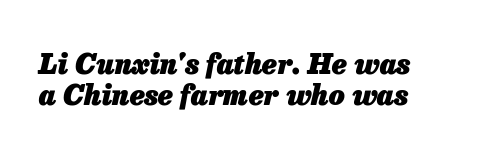
Q: Is the text bold? A: Yes.
Q: Is the text italic (slanted)? A: Yes, it leans right by about 13 degrees.
Q: Is the text underlined? A: No.
Q: Is the spacing between letters normal or unusually wide? A: Normal.
Q: Is the spacing between lines tight, normal or loose? A: Tight.
Q: Width (condensed, normal, or wide)? A: Normal.
Q: Stroke contrast? A: Low.
Q: x-height? A: Medium.
Q: Monospaced? A: No.
